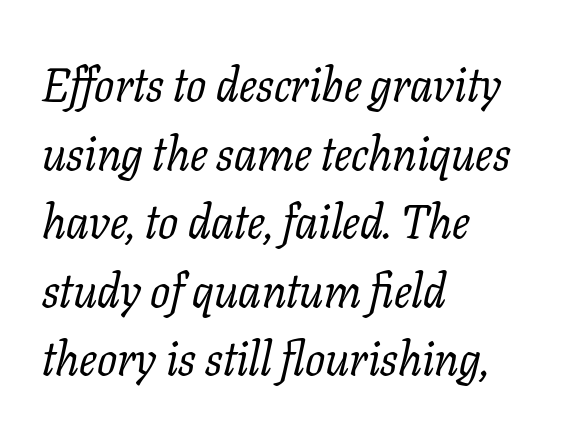
Q: Is the text bold? A: No.
Q: Is the text italic (slanted)? A: Yes, it leans right by about 11 degrees.
Q: Is the typeface a serif or a sans-serif typeface? A: Serif.
Q: Is the text underlined? A: No.
Q: How is the paragraph aligned? A: Left-aligned.
Q: Is the spacing between letters normal or unusually wide? A: Normal.
Q: Is the spacing between lines tight, normal or loose? A: Normal.
Q: Width (condensed, normal, or wide)? A: Normal.
Q: Stroke contrast? A: Low.
Q: x-height? A: Medium.
Q: Monospaced? A: No.
